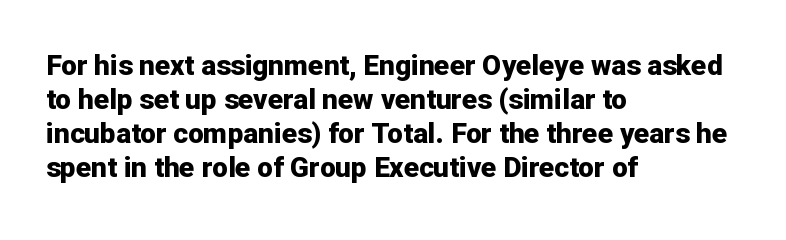
The specimen omits any rule beneath the text block's lines. This rendering employs a face without finishing strokes, i.e., a sans-serif. Posture: vertical. This is heavy type, rendered in bold. The letters sit at their default tracking, neither squeezed nor spread.
